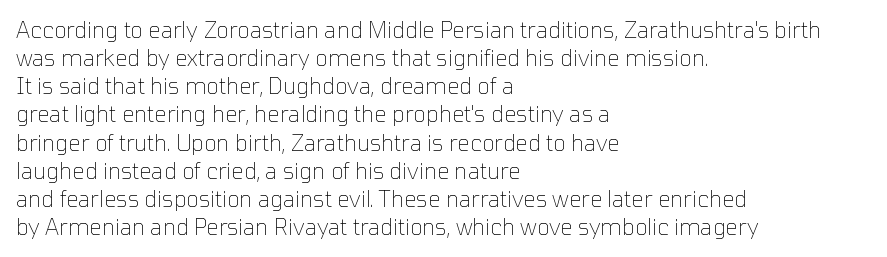
The image shows 22 px text type, upright; set left-aligned, normal line spacing (1.28x), normal letter spacing, not underlined.
